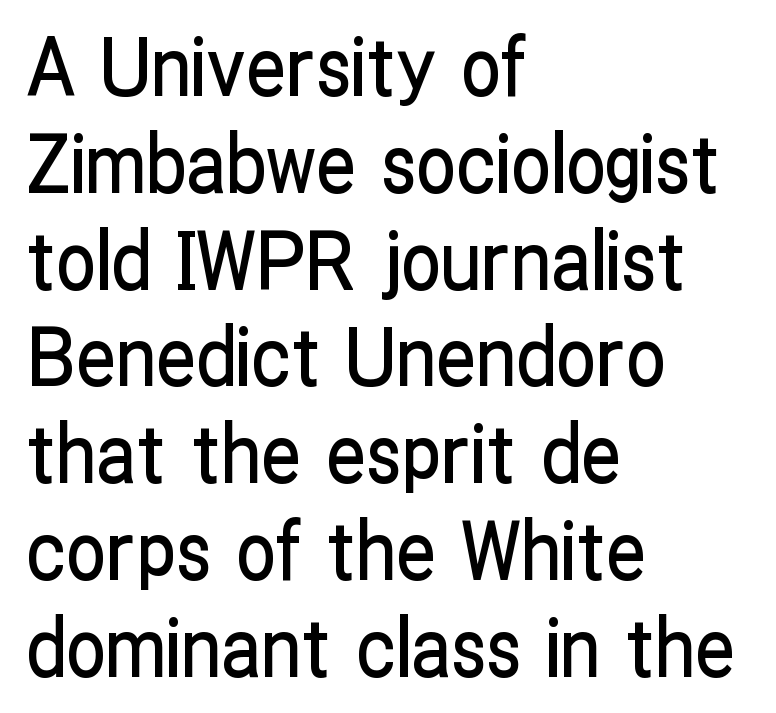
The image shows 80 px condensed sans-serif type, upright; set left-aligned, line spacing 1.21x, normal letter spacing, not underlined; low stroke contrast and a medium x-height.
